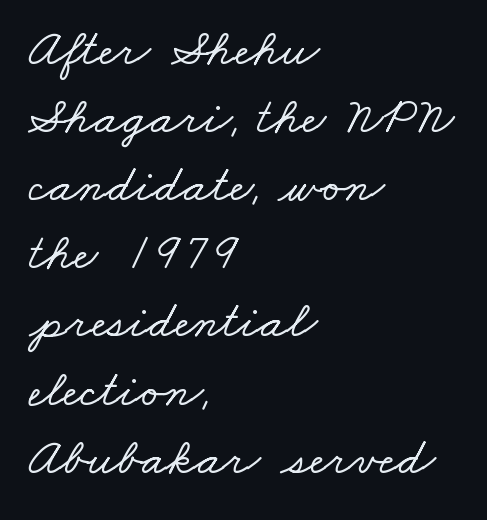
{"serif": "yes", "width": "wide", "stroke_contrast": "low", "x_height": "small", "monospaced": "no", "underline": "no", "align": "left", "line_spacing": "normal", "line_spacing_ratio": 1.31, "letter_spacing": "normal", "letter_spacing_em": 0.0, "glyph_px": 52}
